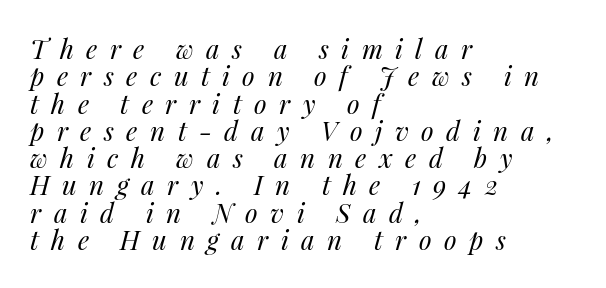
The image shows 26 px text type, italic (leaning right); set left-aligned, tight line spacing (1.05x), unusually wide letter spacing (+0.48 em), not underlined.
